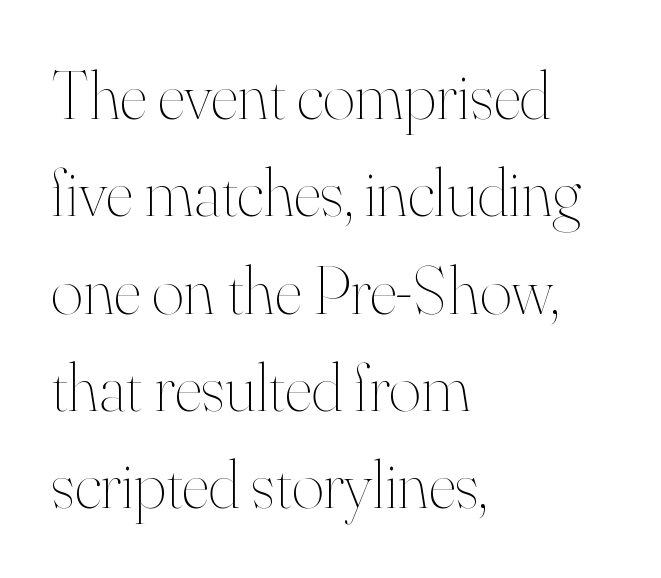
The image shows 69 px thin type, upright; set left-aligned, normal line spacing (1.41x), normal letter spacing, not underlined; high stroke contrast and a small x-height.
